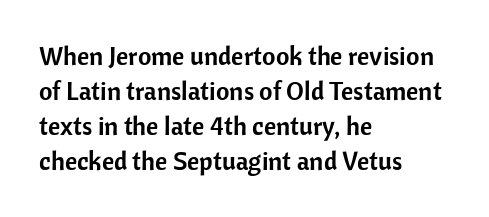
Q: Is the text italic (slanted)? A: No, it is upright.
Q: Is the text underlined? A: No.
Q: How is the paragraph aligned? A: Left-aligned.
Q: Is the spacing between letters normal or unusually wide? A: Normal.
Q: Is the spacing between lines tight, normal or loose? A: Normal.
